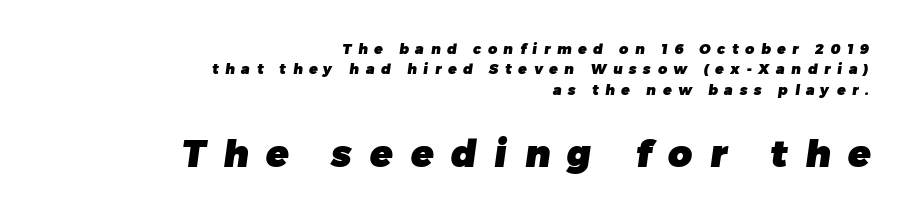
{"serif": "no", "bold": "yes", "weight": "heavy", "width": "normal", "stroke_contrast": "low", "x_height": "medium", "monospaced": "no", "underline": "no", "align": "right", "line_spacing": "normal", "line_spacing_ratio": 1.45, "letter_spacing": "wide", "letter_spacing_em": 0.48, "larger_block": "second", "size_ratio": 2.64, "glyph_px": 37}
